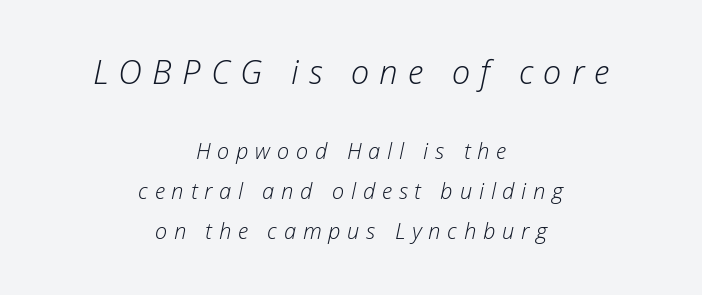
Q: Is the text bold? A: No.
Q: Is the text italic (slanted)? A: Yes, it leans right by about 12 degrees.
Q: Is the text underlined? A: No.
Q: How is the paragraph aligned? A: Centered.
Q: Is the spacing between letters normal or unusually wide? A: Unusually wide.
Q: Which block of text is set in a larger size, the first (top) or the second (bottom)? A: The first (top) one.
Q: Width (condensed, normal, or wide)? A: Normal.
Q: Stroke contrast? A: Low.
Q: x-height? A: Medium.
Q: Monospaced? A: No.
